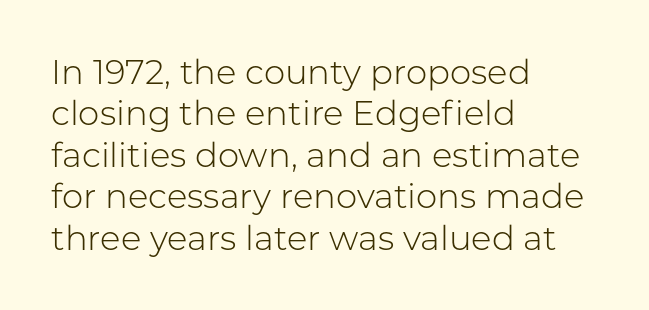
Notice how the passage keeps a crisp vertical edge on the left only. Inter-character spacing is left at the font's built-in metrics. Think of a printed novel: that variable character pitch is what you see here. Letters have the restrained weight of plain body copy at most. The rendering shows plain stroke endings on the letterforms — a sans-serif design. A typesetter would mark this as roman, not italic.
